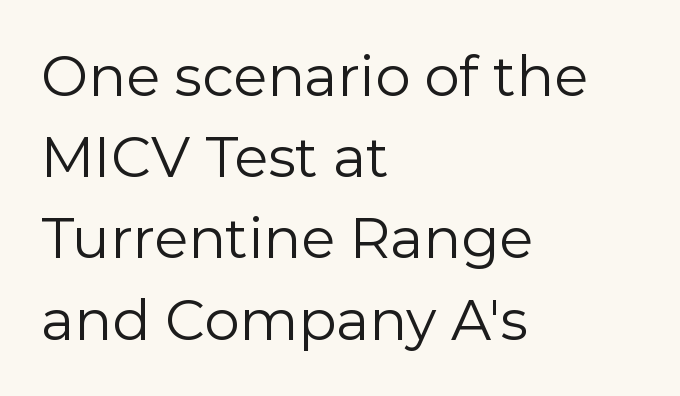
Q: Is the text bold? A: No.
Q: Is the text italic (slanted)? A: No, it is upright.
Q: Is the typeface a serif or a sans-serif typeface? A: Sans-serif.
Q: Is the text underlined? A: No.
Q: How is the paragraph aligned? A: Left-aligned.
Q: Is the spacing between letters normal or unusually wide? A: Normal.
Q: Is the spacing between lines tight, normal or loose? A: Normal.
Q: Width (condensed, normal, or wide)? A: Normal.
Q: Stroke contrast? A: Low.
Q: x-height? A: Medium.
Q: Monospaced? A: No.
